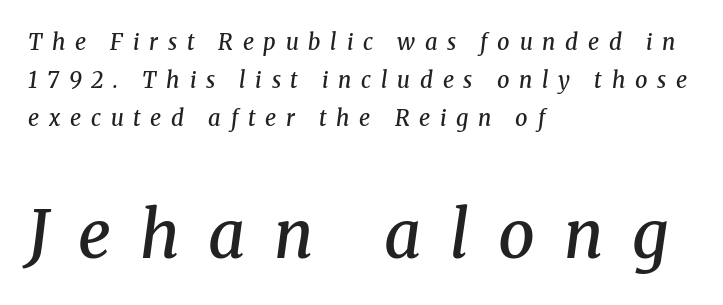
{"serif": "yes", "italic": "yes", "lean": "right", "slant_degrees": 8, "bold": "semi", "weight": "semibold", "width": "normal", "stroke_contrast": "medium", "x_height": "medium", "monospaced": "no", "underline": "no", "align": "left", "line_spacing_ratio": 1.73, "letter_spacing": "wide", "letter_spacing_em": 0.44, "larger_block": "second", "size_ratio": 2.95, "glyph_px": 65}
